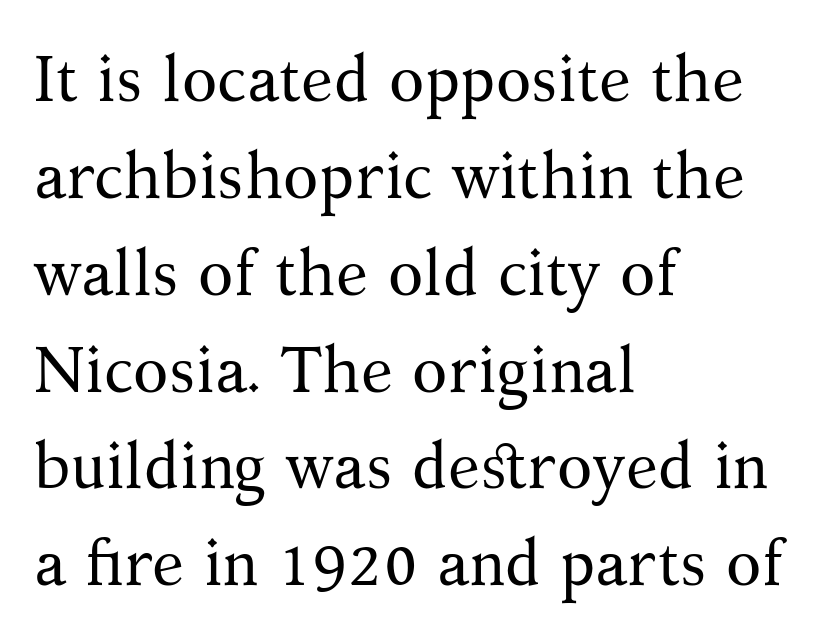
Vertical strokes here are truly vertical. This rendering leaves character spacing at its baseline value. The text block is weighted toward the left margin, trailing off unevenly rightward. No chunkiness to these letters — they're not bold. Varying glyph widths throughout — classic text-font behaviour. Typographically, this falls in the serif category.
